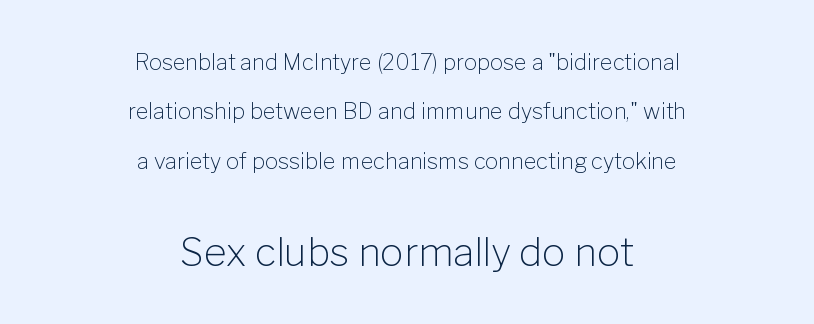
Q: Is the text bold? A: No.
Q: Is the text italic (slanted)? A: No, it is upright.
Q: Is the typeface a serif or a sans-serif typeface? A: Sans-serif.
Q: Is the text underlined? A: No.
Q: How is the paragraph aligned? A: Centered.
Q: Is the spacing between letters normal or unusually wide? A: Normal.
Q: Is the spacing between lines tight, normal or loose? A: Loose.
Q: Which block of text is set in a larger size, the first (top) or the second (bottom)? A: The second (bottom) one.
Q: Width (condensed, normal, or wide)? A: Normal.
Q: Stroke contrast? A: Low.
Q: x-height? A: Medium.
Q: Monospaced? A: No.
